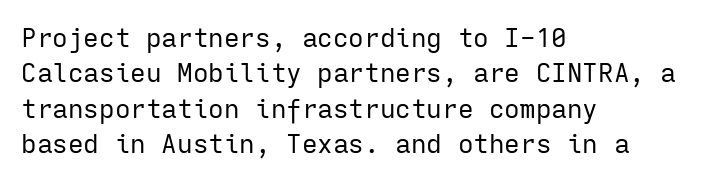
Vertically, the passage feels balanced, rows spaced as you'd expect. No italicization has been applied; the sample stays upright. A bare baseline throughout the passage. Think standard paragraph weight, or any step lighter than that.
